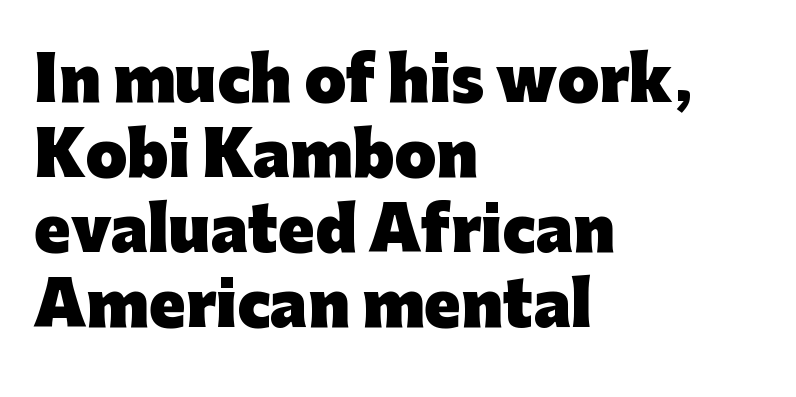
The image shows 60 px heavy sans-serif type, upright; set left-aligned, normal line spacing (1.25x), normal letter spacing, not underlined; low stroke contrast and a medium x-height.
